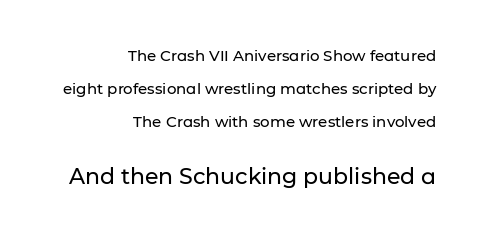
Q: Is the text italic (slanted)? A: No, it is upright.
Q: Is the text underlined? A: No.
Q: How is the paragraph aligned? A: Right-aligned.
Q: Is the spacing between letters normal or unusually wide? A: Normal.
Q: Is the spacing between lines tight, normal or loose? A: Loose.
Q: Which block of text is set in a larger size, the first (top) or the second (bottom)? A: The second (bottom) one.
